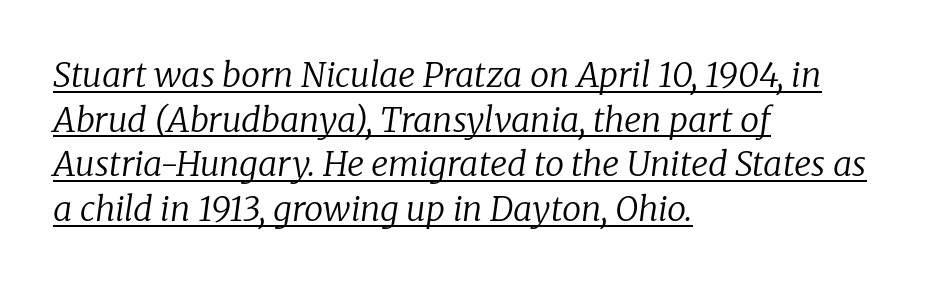
{"serif": "yes", "italic": "yes", "lean": "right", "slant_degrees": 8, "bold": "no", "weight": "regular", "width": "normal", "stroke_contrast": "low", "x_height": "medium", "monospaced": "no", "underline": "yes", "align": "left", "line_spacing": "normal", "line_spacing_ratio": 1.31, "letter_spacing": "normal", "letter_spacing_em": 0.0, "glyph_px": 34}
